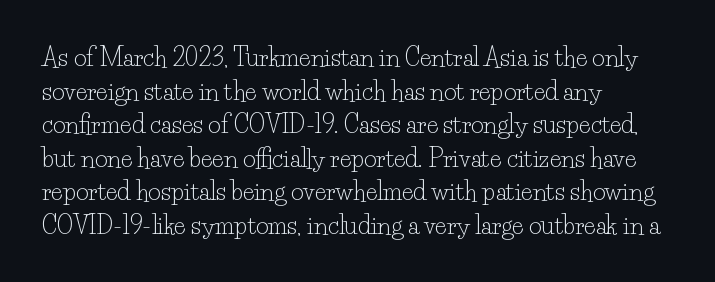
Does the copy run flush right? No — it runs flush left. Does extra space separate the letters? No, they use regular spacing. The letters look calm and open, with moderate or lighter stems. Beneath every word, the page is bare. Normally led — the rows are evenly, conventionally spaced.
